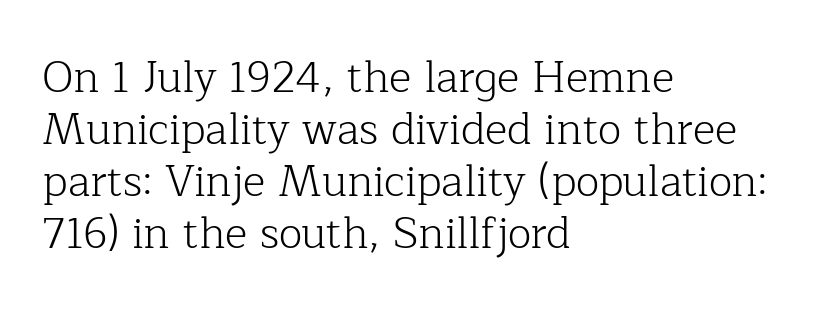
{"serif": "yes", "italic": "no", "bold": "no", "weight": "light", "width": "normal", "stroke_contrast": "low", "x_height": "medium", "monospaced": "no", "underline": "no", "align": "left", "line_spacing_ratio": 1.21, "letter_spacing": "normal", "letter_spacing_em": 0.0, "glyph_px": 43}
